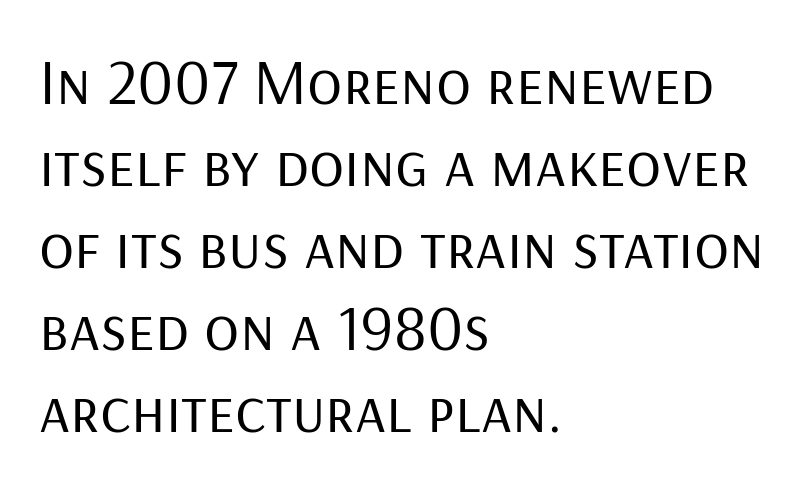
{"serif": "no", "italic": "no", "bold": "no", "weight": "regular", "width": "normal", "stroke_contrast": "low", "x_height": "medium", "monospaced": "no", "underline": "no", "align": "left", "line_spacing": "normal", "line_spacing_ratio": 1.26, "letter_spacing": "normal", "letter_spacing_em": 0.0, "glyph_px": 65}
